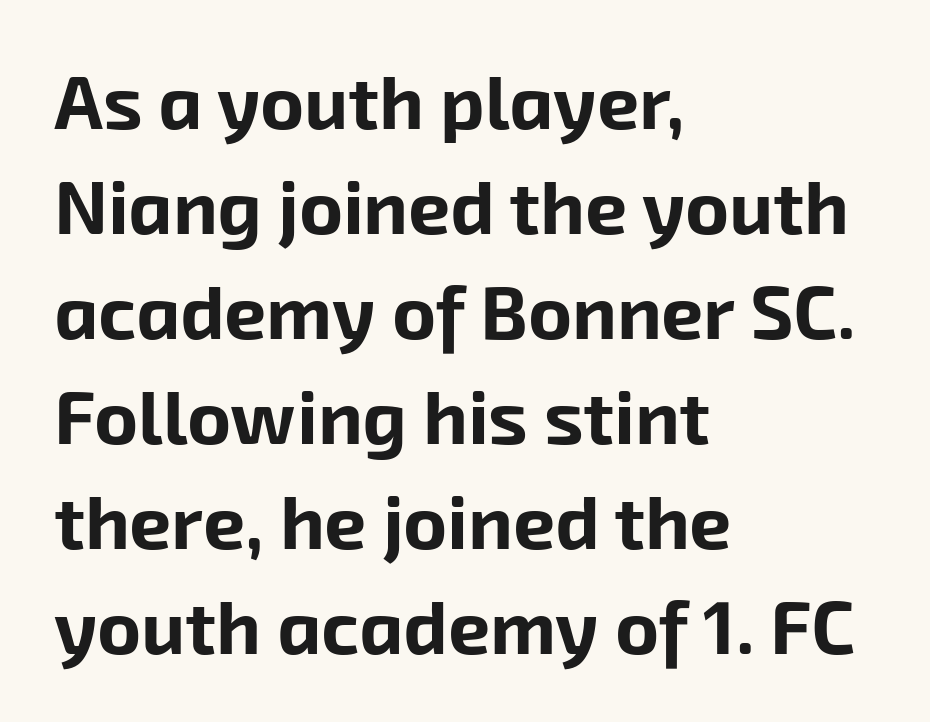
Summary of weight: heavy, a full bold. Decoration check: the copy has no underline. Reading down the block, your eye returns to a fixed left position each line. Note: no serifs on the glyphs. Honestly, the letter spacing is just normal — you wouldn't notice it.
